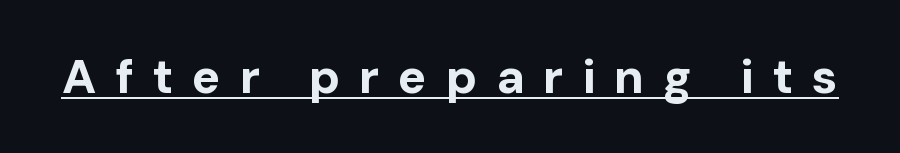
The image shows 48 px bold sans-serif type, upright; set unusually wide letter spacing (+0.39 em), underlined; low stroke contrast and a medium x-height.
